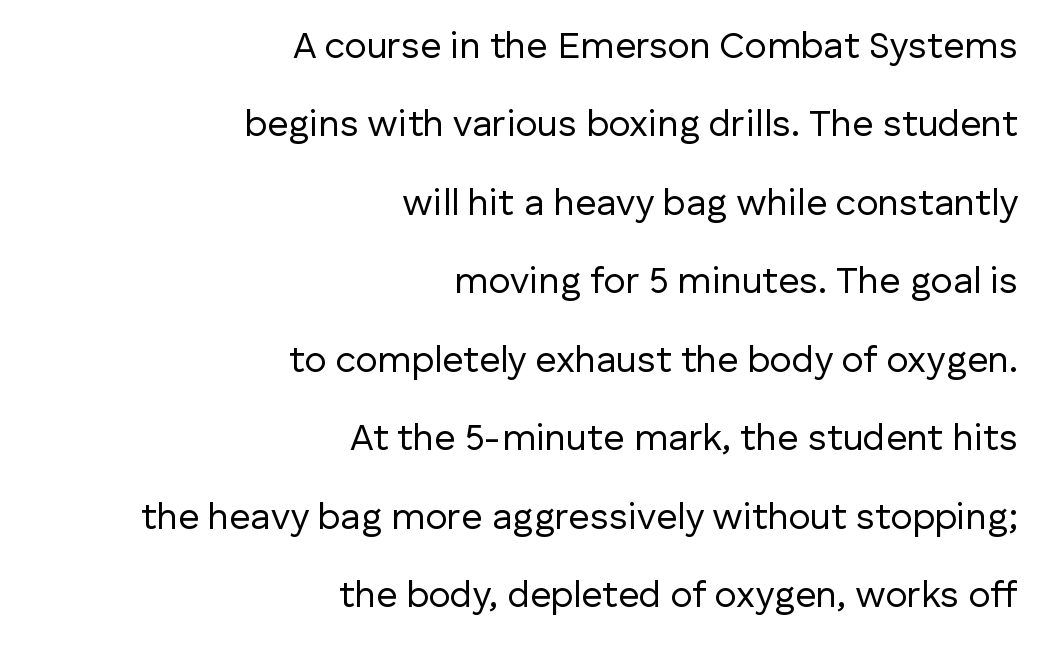
The image shows 37 px regular-weight sans-serif type, upright; set right-aligned, loose line spacing (2.12x), normal letter spacing, not underlined; low stroke contrast and a medium x-height.
